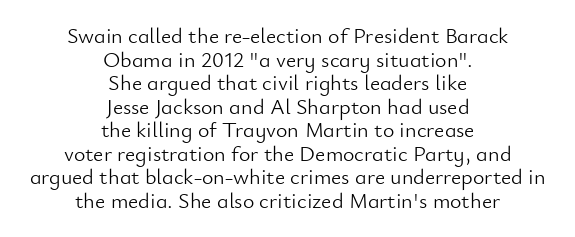
The image shows 22 px text type, upright; set centered, tight line spacing (1.07x), normal letter spacing, not underlined.
